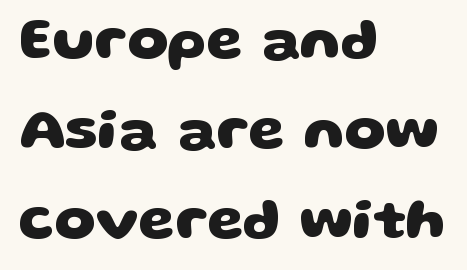
The image shows 58 px heavy, wide sans-serif type; set left-aligned, normal line spacing (1.55x), normal letter spacing, not underlined; low stroke contrast and a large x-height.
